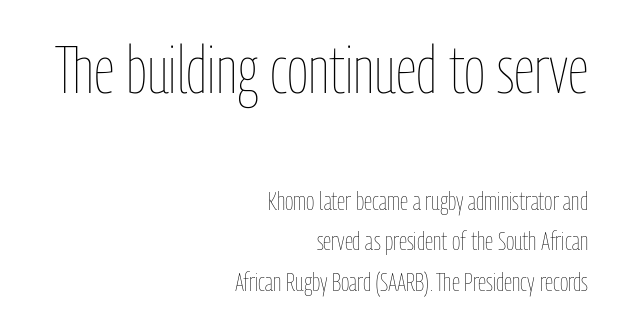
Q: Is the text bold? A: No.
Q: Is the text italic (slanted)? A: No, it is upright.
Q: Is the text underlined? A: No.
Q: How is the paragraph aligned? A: Right-aligned.
Q: Is the spacing between letters normal or unusually wide? A: Normal.
Q: Is the spacing between lines tight, normal or loose? A: Normal.
Q: Which block of text is set in a larger size, the first (top) or the second (bottom)? A: The first (top) one.
Q: Width (condensed, normal, or wide)? A: Condensed.
Q: Stroke contrast? A: Low.
Q: x-height? A: Medium.
Q: Monospaced? A: No.
